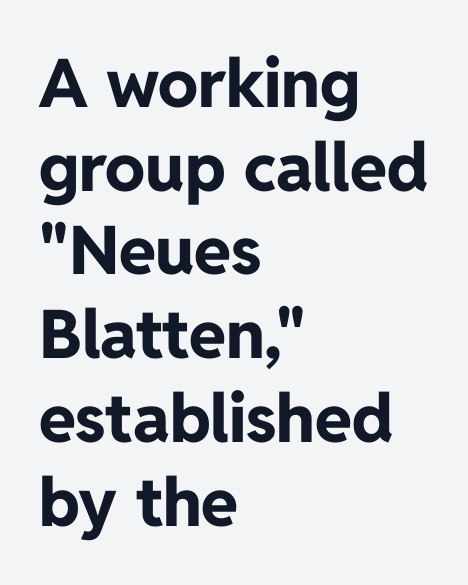
{"serif": "no", "italic": "no", "bold": "yes", "weight": "bold", "width": "normal", "stroke_contrast": "low", "x_height": "medium", "monospaced": "no", "underline": "no", "align": "left", "line_spacing": "normal", "line_spacing_ratio": 1.25, "letter_spacing": "normal", "letter_spacing_em": 0.0, "glyph_px": 67}
